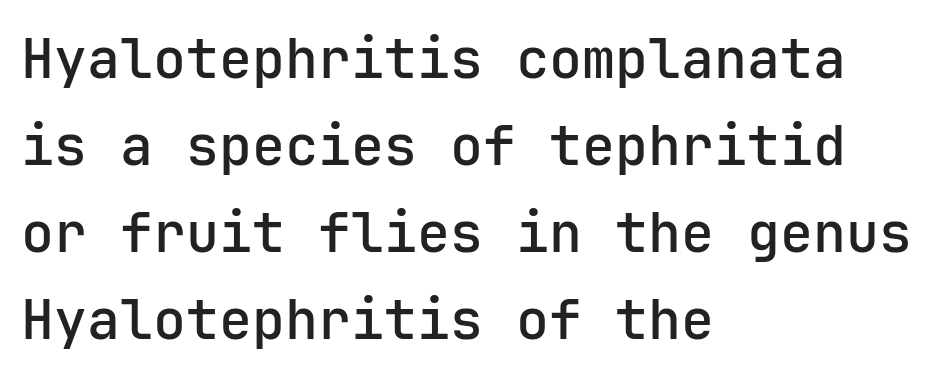
The typeface chosen for these lines omits serifs. The typography opts for an upright posture over an oblique one. The zone under the glyphs is completely vacant. The line-height multiplier appears to be the usual default. Firm but not heavy-handed strokes: this text is semibold. There is no visible air inserted between adjacent glyphs.
